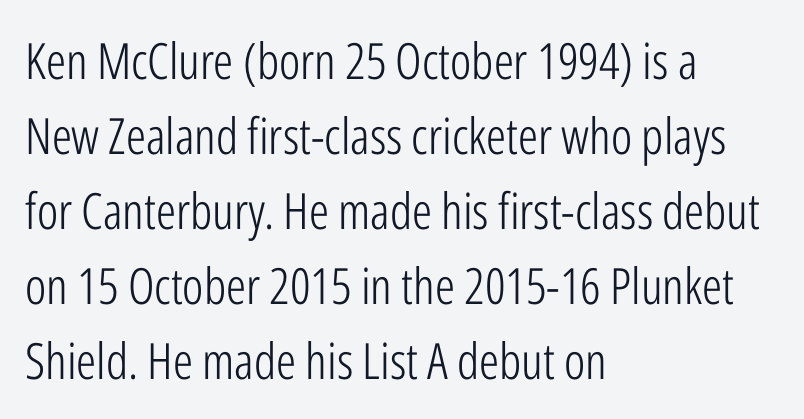
{"serif": "no", "italic": "no", "bold": "no", "weight": "light", "width": "condensed", "stroke_contrast": "low", "x_height": "medium", "monospaced": "no", "underline": "no", "align": "left", "line_spacing": "normal", "line_spacing_ratio": 1.5, "letter_spacing": "normal", "letter_spacing_em": 0.0, "glyph_px": 50}
